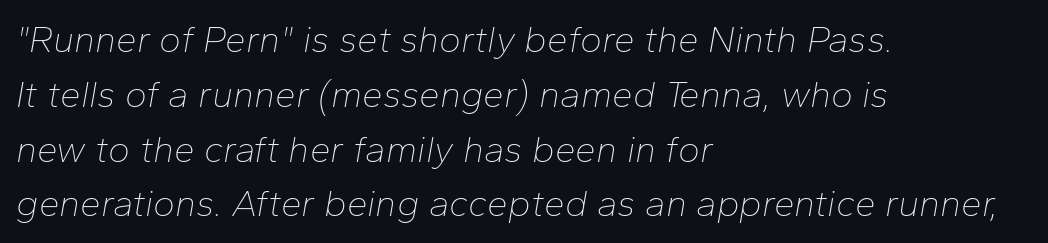
Compared with typical paragraphs, the rows here are spaced about the same. How are the letters spaced? Ordinarily, with no added tracking. Check the space under the baseline: it is left empty. Does the copy run flush right? No — it runs flush left.
